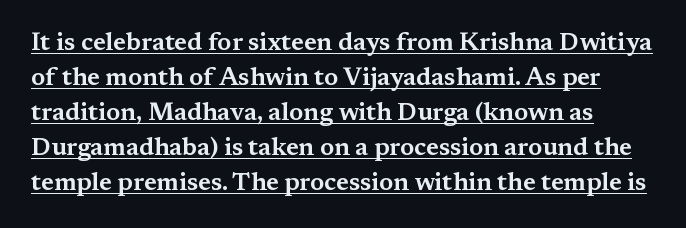
Each line of the rendering has a horizontal stroke beneath the glyphs. When letters stand straight like this, we call the style roman or upright. The gaps between neighbouring characters are ordinary and unremarkable. Line spacing here is normal.
